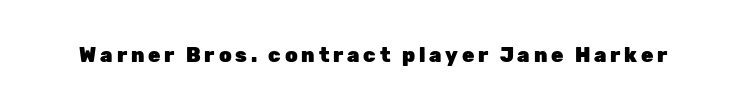
The type sits square on the baseline with zero lean. Lines of text with bare space underneath. Does the weight exceed regular? Yes, all the way to bold.
